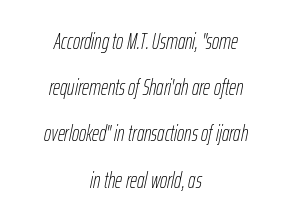
One glance says open: line gaps are wider than usual. Every character sits at an angle, as italics do. The area under the type is left untouched. In CSS terms this would be text-align: center. Counters stay open thanks to moderate or lighter strokes.
